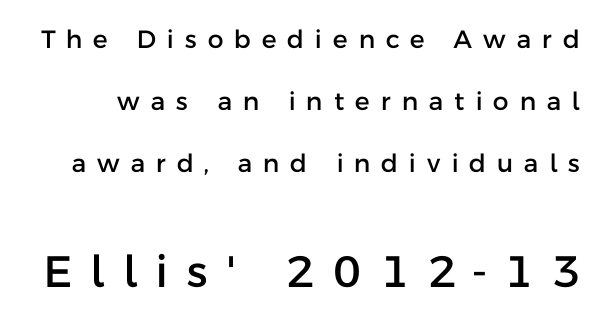
Quick note: not italic, upright. If you measured baseline to baseline, you'd find a long distance. The area under the type is left untouched. Is the lower block the larger one? Yes — the lower block carries the bigger type. What stands out about the letter spacing? Its width — letters are far apart.
